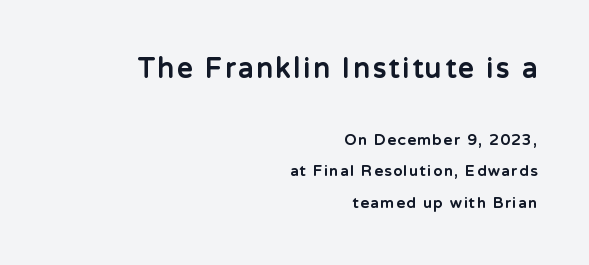
Q: Is the text bold? A: Yes.
Q: Is the text italic (slanted)? A: No, it is upright.
Q: Is the text underlined? A: No.
Q: How is the paragraph aligned? A: Right-aligned.
Q: Is the spacing between lines tight, normal or loose? A: Loose.
Q: Which block of text is set in a larger size, the first (top) or the second (bottom)? A: The first (top) one.
